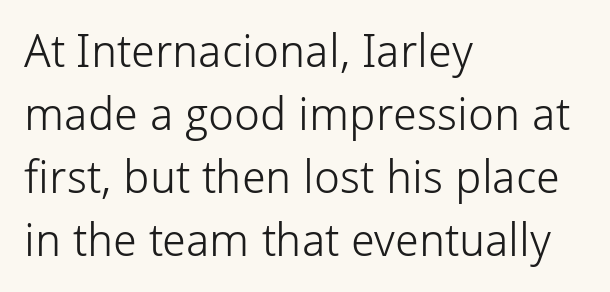
The image shows 46 px light sans-serif type, upright; set left-aligned, normal line spacing (1.37x), normal letter spacing, not underlined; low stroke contrast and a medium x-height.
